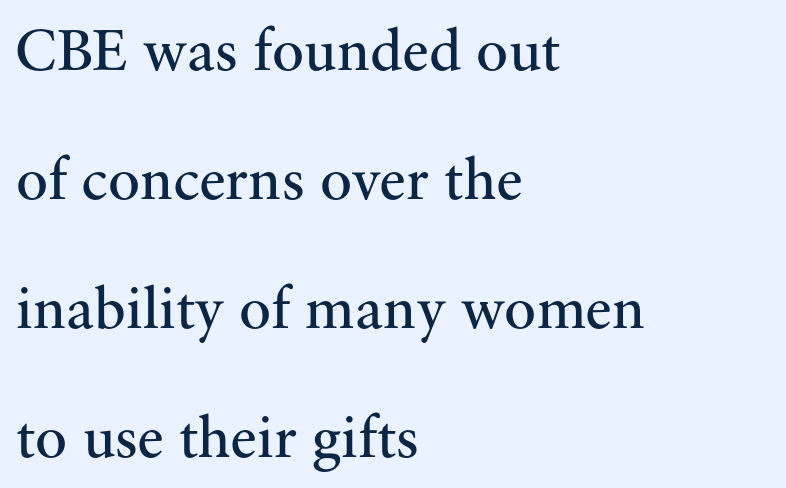
{"serif": "yes", "italic": "no", "bold": "no", "weight": "regular", "width": "normal", "stroke_contrast": "medium", "x_height": "small", "monospaced": "no", "underline": "no", "align": "left", "line_spacing": "loose", "line_spacing_ratio": 2.15, "letter_spacing": "normal", "letter_spacing_em": 0.0, "glyph_px": 60}
